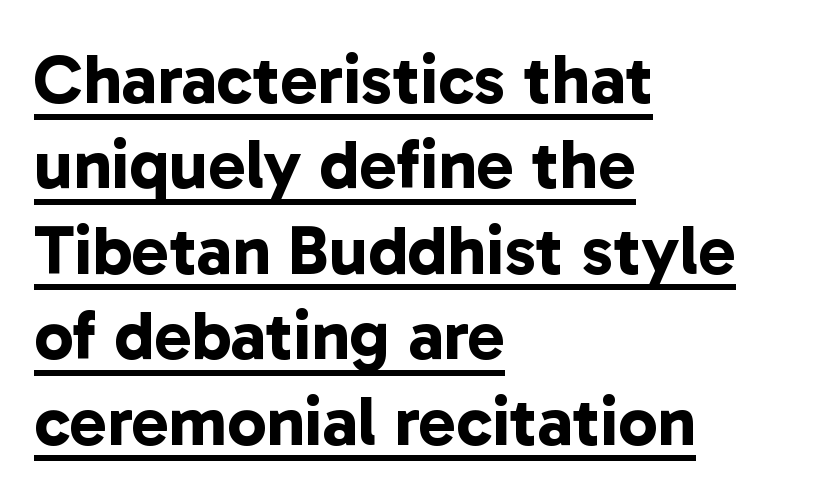
Q: Is the text bold? A: Yes.
Q: Is the typeface a serif or a sans-serif typeface? A: Sans-serif.
Q: Is the text underlined? A: Yes.
Q: How is the paragraph aligned? A: Left-aligned.
Q: Is the spacing between letters normal or unusually wide? A: Normal.
Q: Width (condensed, normal, or wide)? A: Normal.
Q: Stroke contrast? A: Low.
Q: x-height? A: Medium.
Q: Monospaced? A: No.
